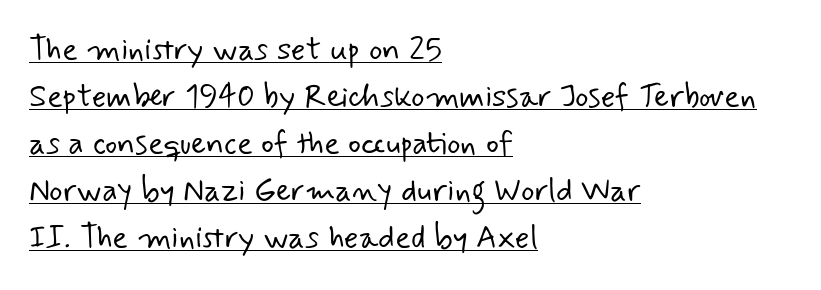
{"serif": "no", "bold": "no", "weight": "light", "width": "normal", "stroke_contrast": "low", "x_height": "small", "monospaced": "no", "underline": "yes", "align": "left", "line_spacing": "normal", "line_spacing_ratio": 1.47, "letter_spacing": "normal", "letter_spacing_em": 0.0, "glyph_px": 32}
